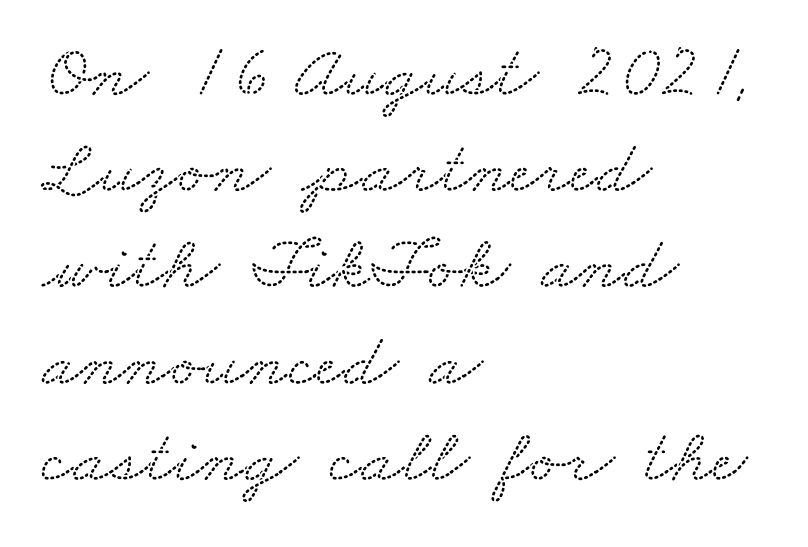
{"serif": "yes", "width": "wide", "stroke_contrast": "low", "x_height": "small", "monospaced": "no", "underline": "no", "align": "left", "line_spacing": "normal", "line_spacing_ratio": 1.25, "letter_spacing": "normal", "letter_spacing_em": 0.0, "glyph_px": 77}
